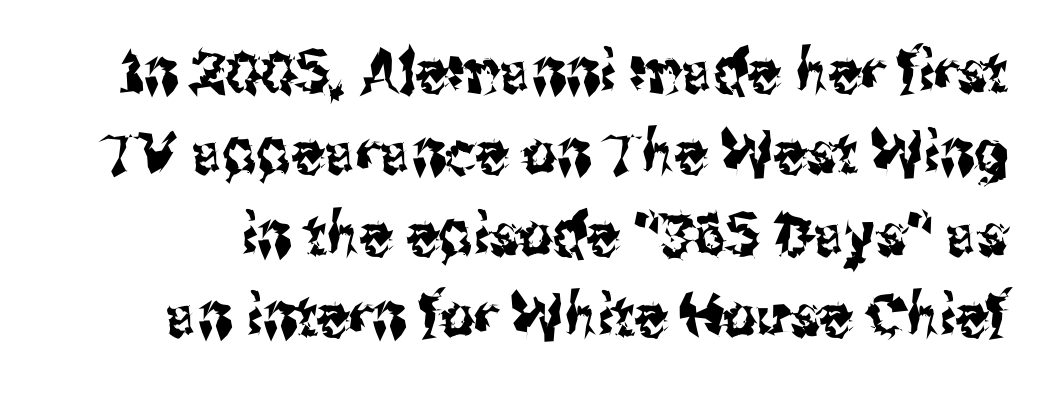
Q: Is the text italic (slanted)? A: No, it is upright.
Q: Is the typeface a serif or a sans-serif typeface? A: Sans-serif.
Q: Is the text underlined? A: No.
Q: Is the spacing between letters normal or unusually wide? A: Normal.
Q: Is the spacing between lines tight, normal or loose? A: Normal.
Q: Width (condensed, normal, or wide)? A: Condensed.
Q: Stroke contrast? A: Medium.
Q: x-height? A: Medium.
Q: Monospaced? A: No.
